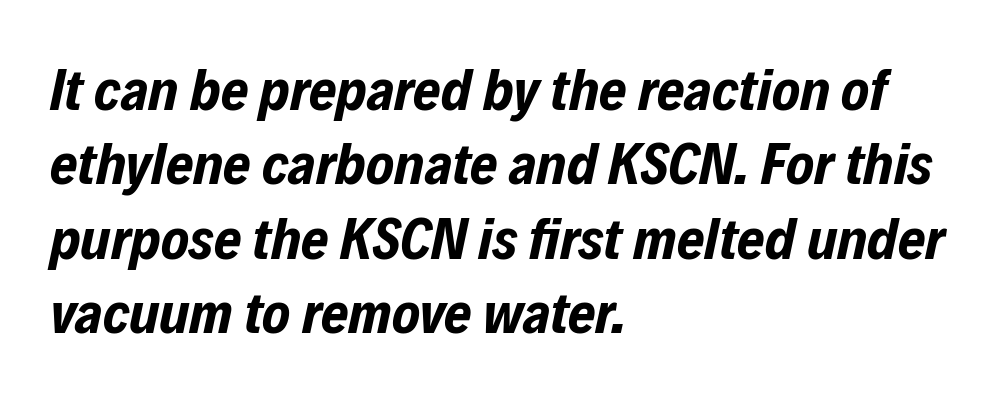
Strong, thick strokes mark this as bold type. The passage shown is typed in a proportional face where columns would drift. You can tell it's italic because the verticals aren't actually vertical. Inter-character spacing is left at the font's built-in metrics. Horizontal alignment here is leftward, the default for most running prose.
